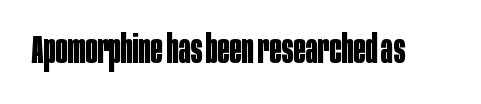
Each glyph is drawn with heavy, bold strokes. Unlike a traditional serif, this face leaves its strokes unadorned. Bare-footed words on every line. Here the designer chose a conventional face with non-uniform glyph widths.
